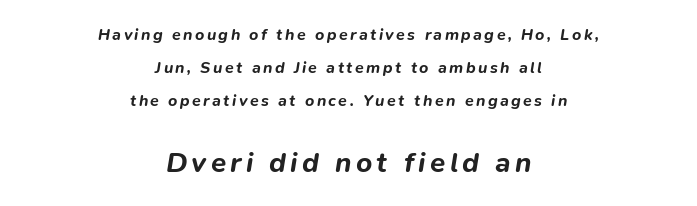
{"italic": "yes", "lean": "right", "slant_degrees": 9, "bold": "yes", "weight": "bold", "width": "normal", "stroke_contrast": "low", "x_height": "medium", "monospaced": "no", "underline": "no", "align": "center", "line_spacing": "loose", "line_spacing_ratio": 2.06, "larger_block": "second", "size_ratio": 1.75, "glyph_px": 28}
